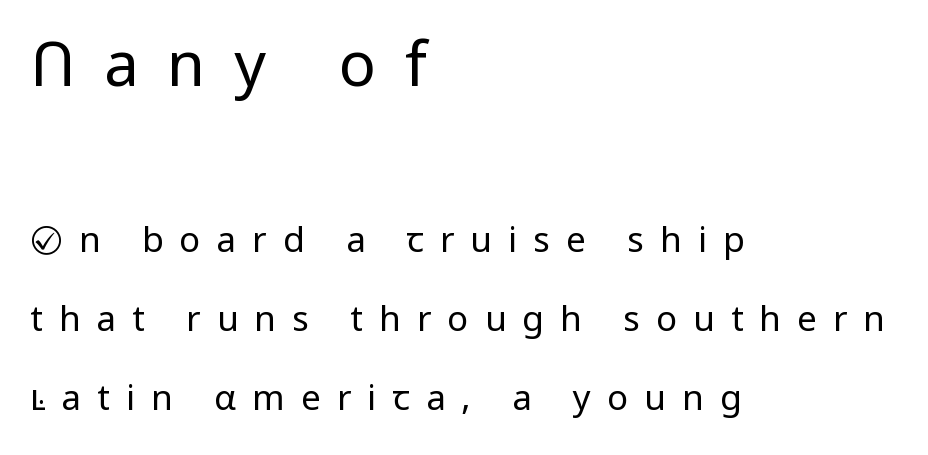
{"serif": "no", "italic": "no", "bold": "no", "weight": "regular", "width": "normal", "stroke_contrast": "low", "x_height": "medium", "monospaced": "no", "underline": "no", "align": "left", "line_spacing": "loose", "line_spacing_ratio": 2.26, "letter_spacing": "wide", "letter_spacing_em": 0.46, "larger_block": "first", "size_ratio": 1.77, "glyph_px": 62}
